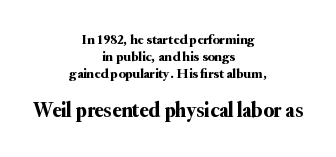
{"italic": "no", "underline": "no", "align": "center", "line_spacing_ratio": 1.23, "letter_spacing": "normal", "letter_spacing_em": 0.0, "larger_block": "second", "size_ratio": 1.5, "glyph_px": 21}
